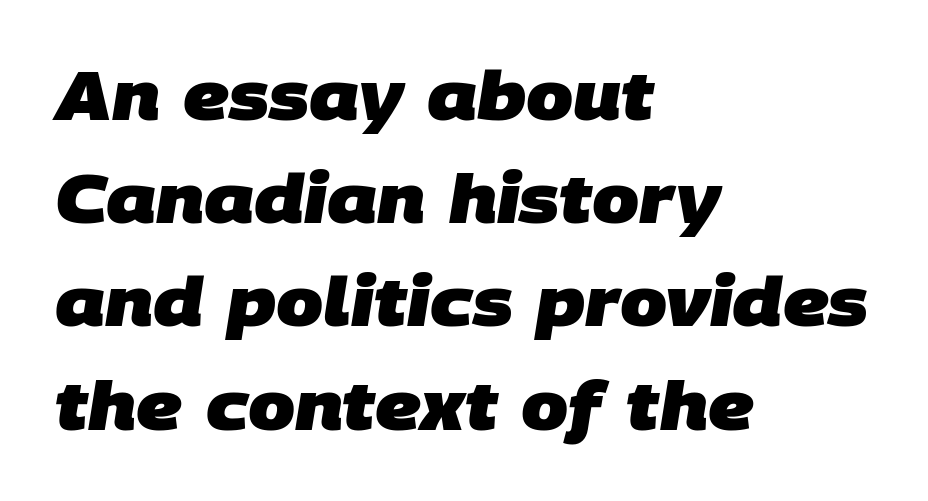
Glance below the letters and you will spot only blank space. Think of a printed novel: that variable character pitch is what you see here. Does the type have serifs? No, each stem ends abruptly. The font is running at its bold setting. Baseline-to-baseline distance is the conventional proportion of letter height. The letters sit at their default tracking, neither squeezed nor spread.
